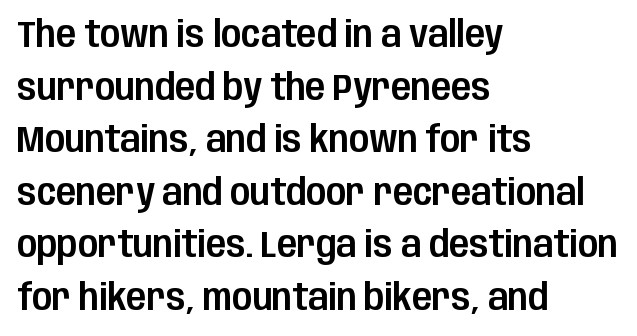
The image shows 37 px condensed sans-serif type, upright; set left-aligned, normal line spacing (1.42x), normal letter spacing, not underlined; low stroke contrast and a large x-height.
